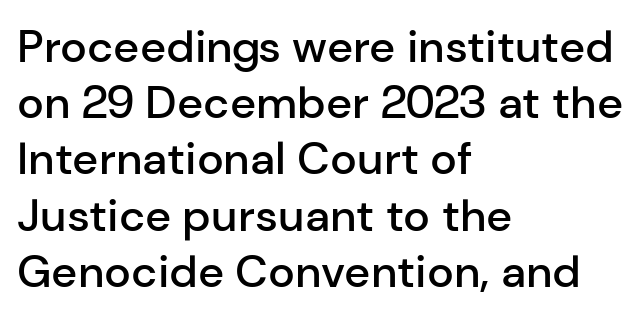
The image shows 45 px semibold sans-serif type, upright; set left-aligned, normal line spacing (1.25x), normal letter spacing, not underlined; low stroke contrast and a medium x-height.
